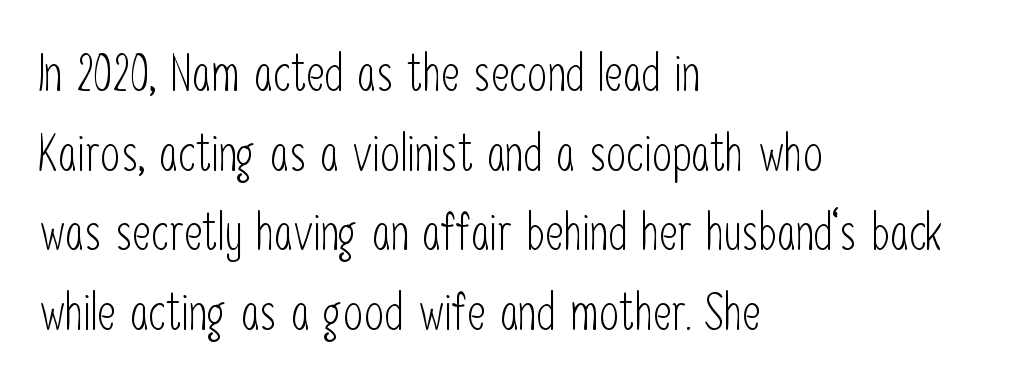
Q: Is the text bold? A: No.
Q: Is the text italic (slanted)? A: No, it is upright.
Q: Is the typeface a serif or a sans-serif typeface? A: Sans-serif.
Q: Is the text underlined? A: No.
Q: How is the paragraph aligned? A: Left-aligned.
Q: Is the spacing between letters normal or unusually wide? A: Normal.
Q: Is the spacing between lines tight, normal or loose? A: Normal.
Q: Width (condensed, normal, or wide)? A: Condensed.
Q: Stroke contrast? A: Low.
Q: x-height? A: Medium.
Q: Monospaced? A: No.
